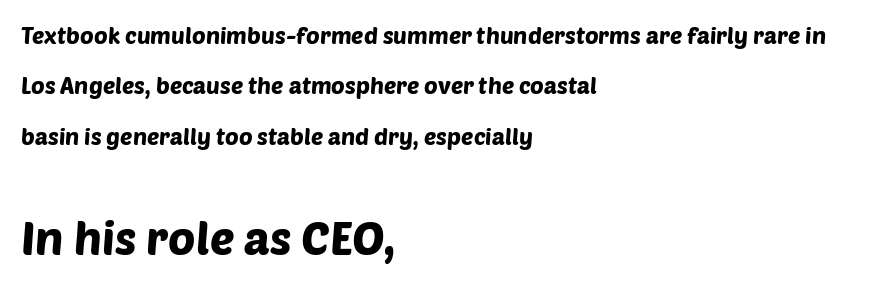
The image shows 46 px sans-serif type; set left-aligned, loose line spacing (2.19x), normal letter spacing, not underlined; the second (bottom) block is 2.0x larger; low stroke contrast and a large x-height.
